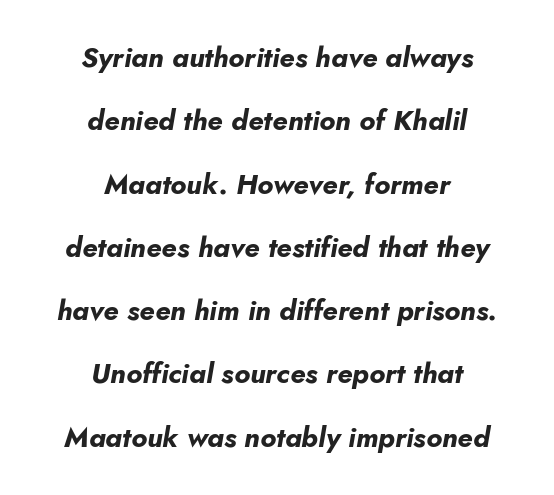
Q: Is the text bold? A: Yes.
Q: Is the text italic (slanted)? A: Yes, it leans right by about 10 degrees.
Q: Is the text underlined? A: No.
Q: How is the paragraph aligned? A: Centered.
Q: Is the spacing between letters normal or unusually wide? A: Normal.
Q: Is the spacing between lines tight, normal or loose? A: Loose.
Q: Width (condensed, normal, or wide)? A: Normal.
Q: Stroke contrast? A: Low.
Q: x-height? A: Small.
Q: Monospaced? A: No.
